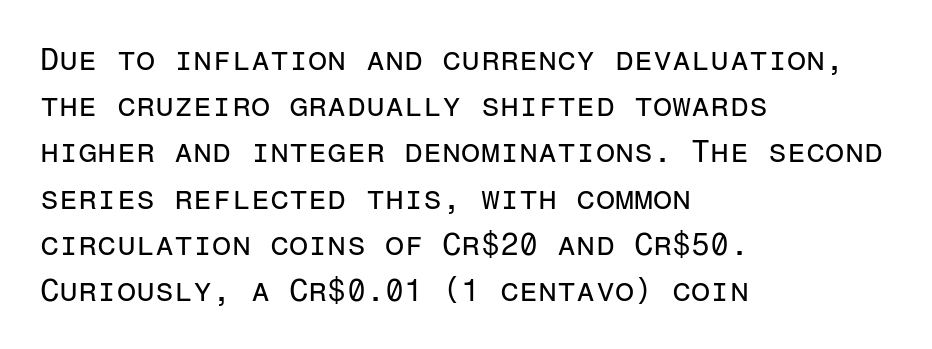
{"serif": "no", "italic": "no", "bold": "no", "weight": "regular", "width": "normal", "stroke_contrast": "low", "x_height": "medium", "monospaced": "yes", "underline": "no", "align": "left", "line_spacing": "normal", "line_spacing_ratio": 1.49, "letter_spacing": "normal", "letter_spacing_em": 0.0, "glyph_px": 31}
